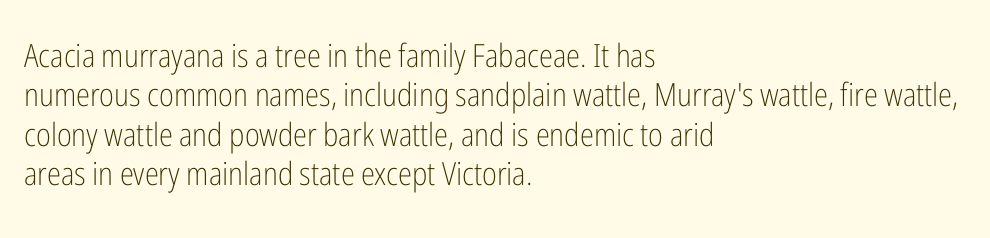
Q: Is the text bold? A: No.
Q: Is the text italic (slanted)? A: No, it is upright.
Q: Is the typeface a serif or a sans-serif typeface? A: Sans-serif.
Q: Is the text underlined? A: No.
Q: How is the paragraph aligned? A: Left-aligned.
Q: Is the spacing between letters normal or unusually wide? A: Normal.
Q: Width (condensed, normal, or wide)? A: Condensed.
Q: Stroke contrast? A: Low.
Q: x-height? A: Medium.
Q: Monospaced? A: No.
